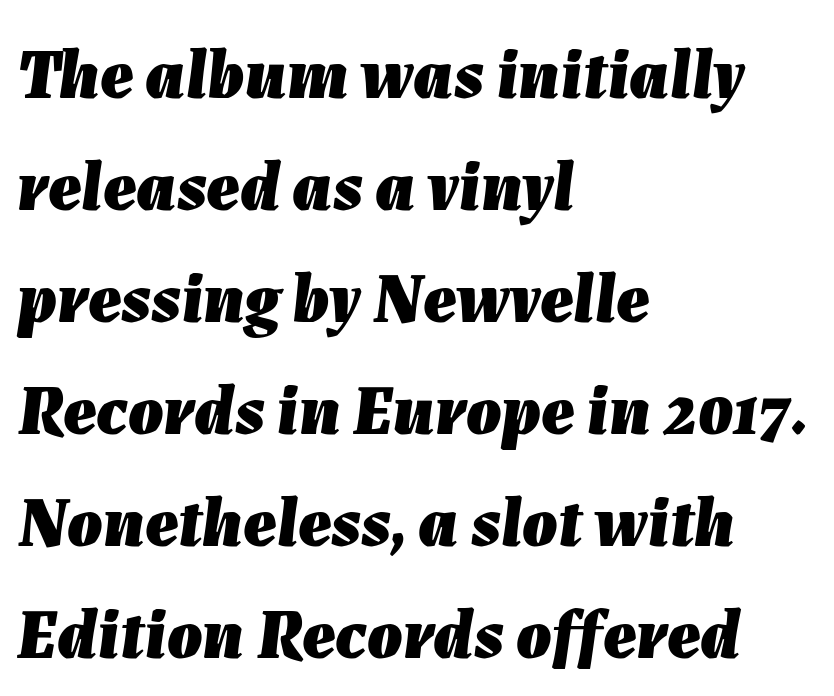
{"italic": "yes", "lean": "right", "slant_degrees": 7, "bold": "yes", "weight": "heavy", "width": "normal", "stroke_contrast": "low", "x_height": "medium", "monospaced": "no", "underline": "no", "align": "left", "line_spacing": "normal", "line_spacing_ratio": 1.6, "letter_spacing": "normal", "letter_spacing_em": 0.0, "glyph_px": 70}
